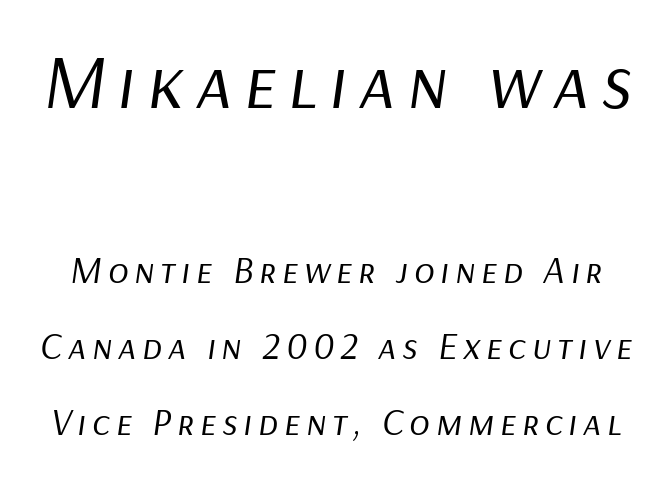
The string is rendered with underlining switched off. These lines are rendered in a variable-pitch font. Designer's note — italics engaged. On a weight scale, this lands at 450 or below. Block one is the big one; block two sits smaller underneath.
